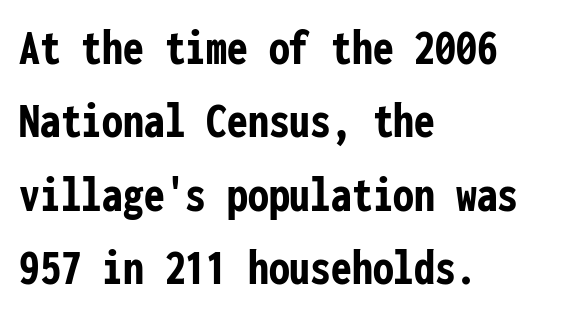
The passage shown is emphatically bold. Tracking here is standard; glyphs follow each other at the usual distance. The letters stand straight up with perfectly vertical stems. The rendering uses a moderate line-height, typical for paragraphs. Line starts are locked; line ends wander. These lines are rendered in a fixed-pitch font.
